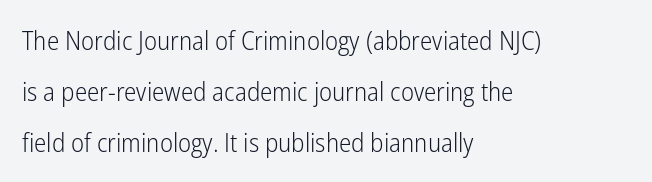
{"italic": "no", "bold": "no", "underline": "no", "align": "left", "line_spacing": "loose", "line_spacing_ratio": 1.96, "letter_spacing": "normal", "letter_spacing_em": 0.0, "glyph_px": 26}
